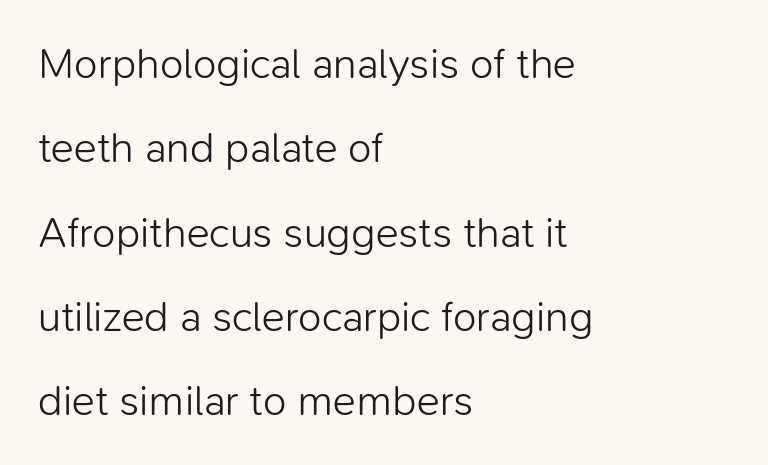
The specimen omits any rule beneath the text block's lines. The type is set solid horizontally, with unmodified tracking. The block of text is sparse from top to bottom, with ample space between rows. Is there any slant? The stems are plumb.
